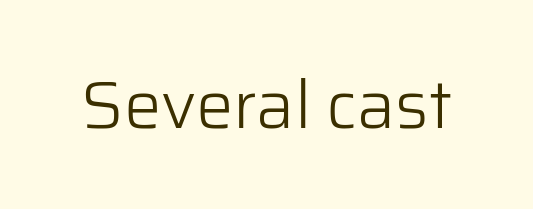
Q: Is the text bold? A: No.
Q: Is the text italic (slanted)? A: No, it is upright.
Q: Is the typeface a serif or a sans-serif typeface? A: Sans-serif.
Q: Is the text underlined? A: No.
Q: Is the spacing between letters normal or unusually wide? A: Normal.
Q: Width (condensed, normal, or wide)? A: Normal.
Q: Stroke contrast? A: Low.
Q: x-height? A: Medium.
Q: Monospaced? A: No.
